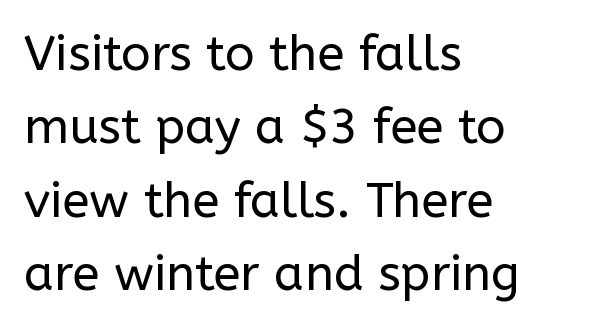
Weight: regular or lighter. The vertical gap from one line to the next is medium. The line texture is even and compact thanks to regular tracking. Observe the absence of serifs on each vertical stroke in this sample. The rendering uses natural spacing where letterforms have individual widths. Quick note: not italic, upright.
